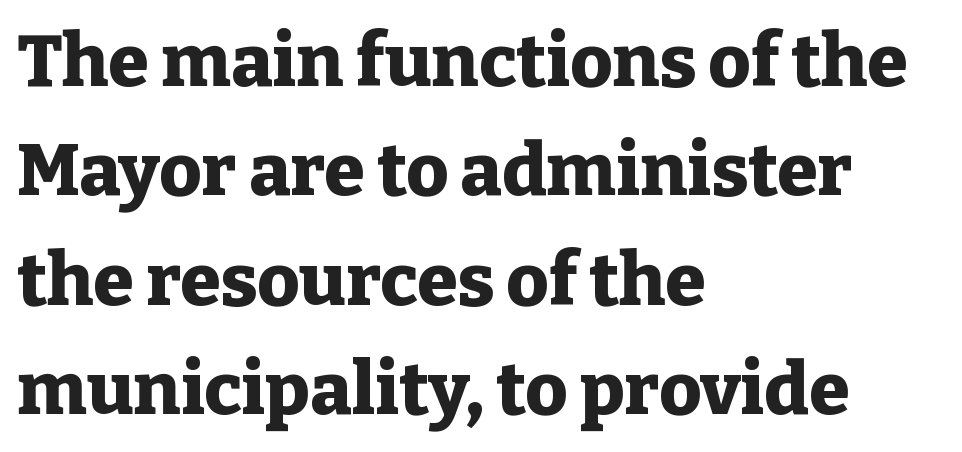
{"serif": "yes", "italic": "no", "bold": "yes", "weight": "heavy", "width": "normal", "stroke_contrast": "low", "x_height": "medium", "monospaced": "no", "underline": "no", "align": "left", "line_spacing": "normal", "line_spacing_ratio": 1.5, "letter_spacing": "normal", "letter_spacing_em": 0.0, "glyph_px": 73}
